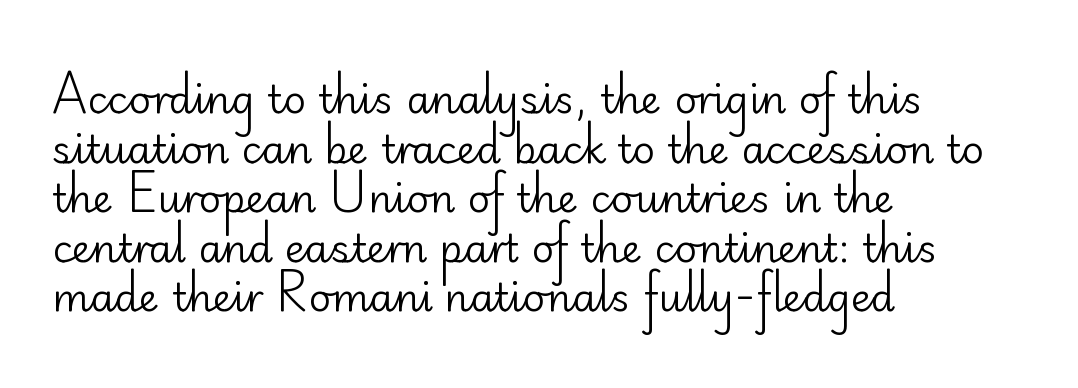
Q: Is the text bold? A: No.
Q: Is the text italic (slanted)? A: No, it is upright.
Q: Is the typeface a serif or a sans-serif typeface? A: Sans-serif.
Q: Is the text underlined? A: No.
Q: How is the paragraph aligned? A: Left-aligned.
Q: Is the spacing between letters normal or unusually wide? A: Normal.
Q: Is the spacing between lines tight, normal or loose? A: Normal.
Q: Width (condensed, normal, or wide)? A: Normal.
Q: Stroke contrast? A: Low.
Q: x-height? A: Small.
Q: Monospaced? A: No.
